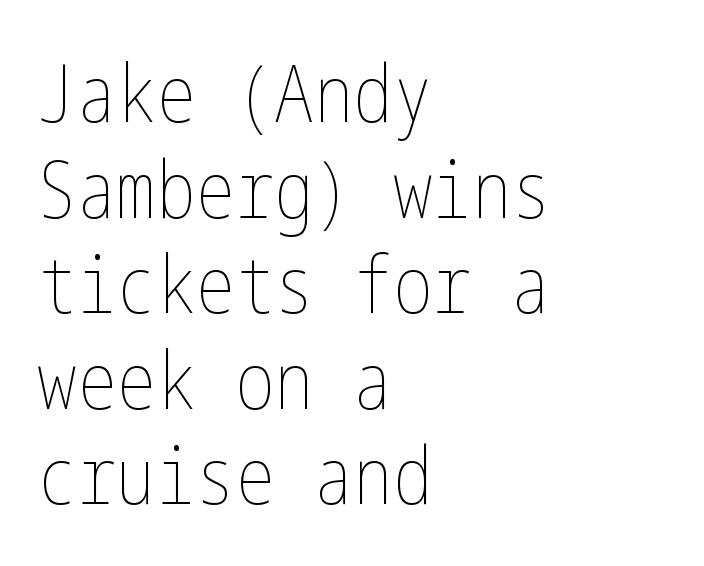
{"italic": "no", "bold": "no", "weight": "thin", "width": "condensed", "stroke_contrast": "low", "x_height": "medium", "underline": "no", "align": "left", "line_spacing_ratio": 1.21, "letter_spacing": "normal", "letter_spacing_em": 0.0, "glyph_px": 79}
